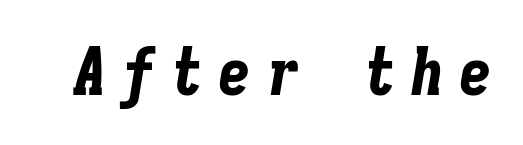
Q: Is the text bold? A: Yes.
Q: Is the text italic (slanted)? A: Yes, it leans right by about 9 degrees.
Q: Is the text underlined? A: No.
Q: Is the spacing between letters normal or unusually wide? A: Unusually wide.
Q: Width (condensed, normal, or wide)? A: Condensed.
Q: Stroke contrast? A: Low.
Q: x-height? A: Medium.
Q: Monospaced? A: Yes.
